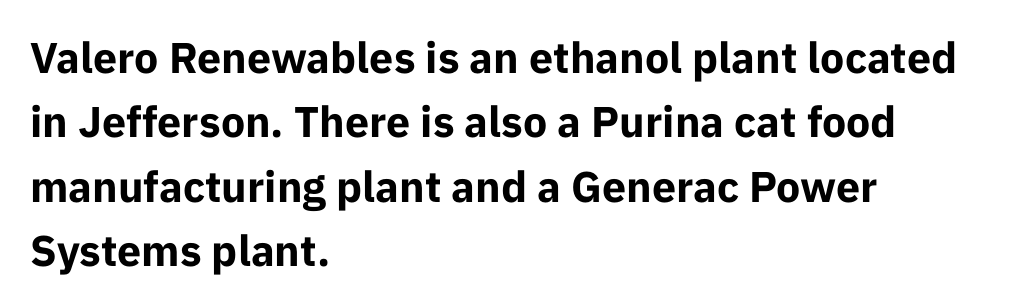
{"serif": "no", "italic": "no", "bold": "yes", "weight": "bold", "width": "normal", "stroke_contrast": "low", "x_height": "medium", "monospaced": "no", "underline": "no", "align": "left", "line_spacing": "normal", "line_spacing_ratio": 1.5, "letter_spacing": "normal", "letter_spacing_em": 0.0, "glyph_px": 43}
